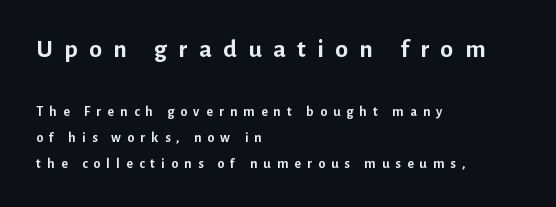
{"italic": "no", "bold": "yes", "underline": "no", "align": "left", "line_spacing_ratio": 1.83, "letter_spacing": "wide", "letter_spacing_em": 0.44, "larger_block": "first", "size_ratio": 1.86, "glyph_px": 26}
